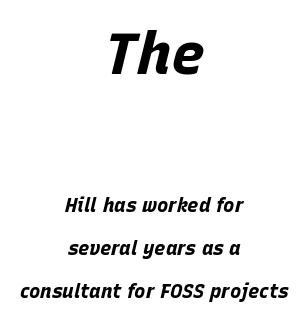
The image shows 57 px bold type, italic (leaning right); set centered, loose line spacing (2.26x), normal letter spacing, not underlined; the first (top) block is 3.0x larger; low stroke contrast and a large x-height.
